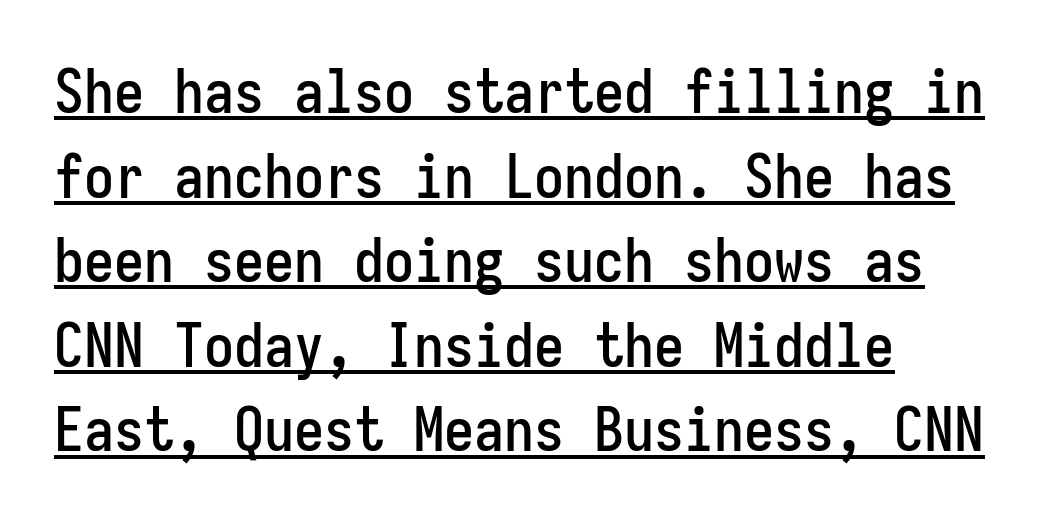
Q: Is the text italic (slanted)? A: No, it is upright.
Q: Is the typeface a serif or a sans-serif typeface? A: Sans-serif.
Q: Is the text underlined? A: Yes.
Q: How is the paragraph aligned? A: Left-aligned.
Q: Is the spacing between letters normal or unusually wide? A: Normal.
Q: Is the spacing between lines tight, normal or loose? A: Normal.
Q: Width (condensed, normal, or wide)? A: Condensed.
Q: Stroke contrast? A: Low.
Q: x-height? A: Medium.
Q: Monospaced? A: Yes.
